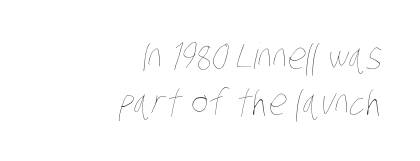
The image shows 36 px thin, condensed type; set right-aligned, normal line spacing (1.27x), normal letter spacing, not underlined; low stroke contrast and a large x-height.
